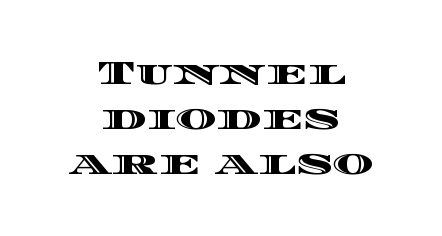
The image shows 35 px wide type, upright; set centered, normal line spacing (1.28x), normal letter spacing, not underlined; a large x-height.
